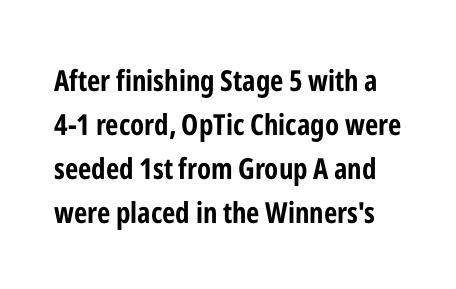
{"serif": "no", "italic": "no", "bold": "yes", "weight": "bold", "width": "condensed", "stroke_contrast": "low", "x_height": "medium", "monospaced": "no", "underline": "no", "line_spacing": "normal", "line_spacing_ratio": 1.52, "letter_spacing": "normal", "letter_spacing_em": 0.0, "glyph_px": 29}
